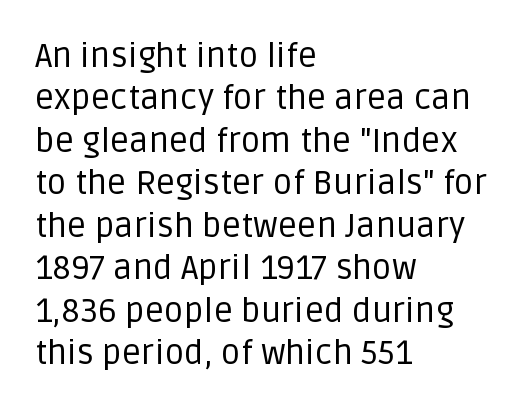
{"serif": "no", "italic": "no", "bold": "no", "weight": "regular", "width": "normal", "stroke_contrast": "low", "x_height": "large", "monospaced": "no", "underline": "no", "align": "left", "line_spacing": "normal", "line_spacing_ratio": 1.25, "letter_spacing": "normal", "letter_spacing_em": 0.0, "glyph_px": 34}
